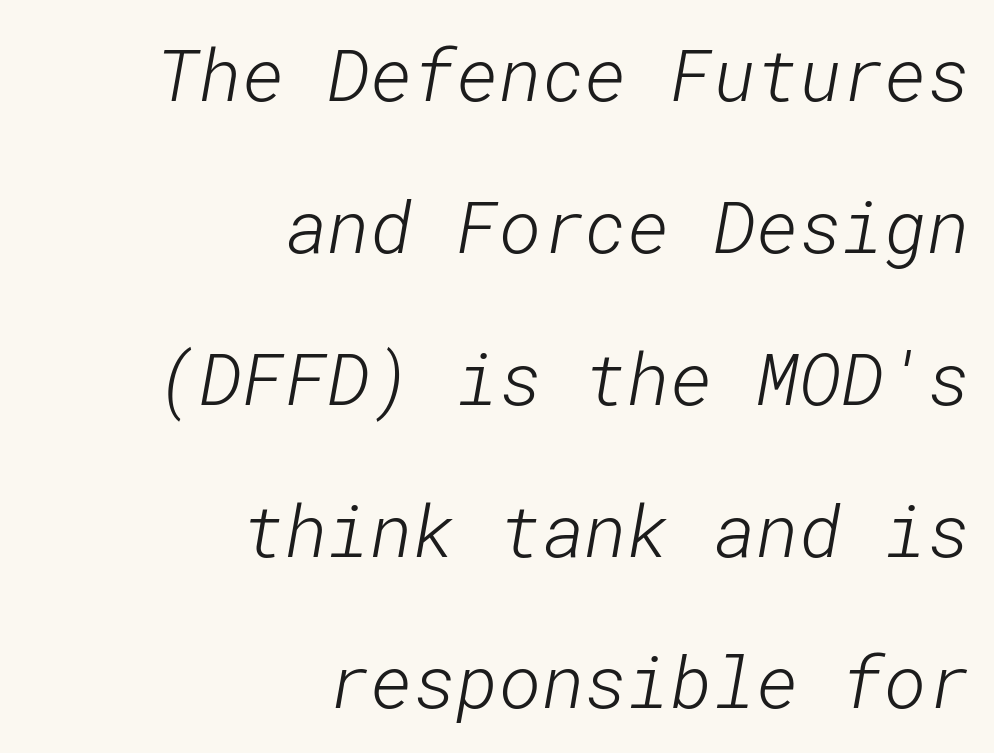
Q: Is the text bold? A: No.
Q: Is the typeface a serif or a sans-serif typeface? A: Sans-serif.
Q: Is the text underlined? A: No.
Q: How is the paragraph aligned? A: Right-aligned.
Q: Is the spacing between letters normal or unusually wide? A: Normal.
Q: Is the spacing between lines tight, normal or loose? A: Loose.
Q: Width (condensed, normal, or wide)? A: Normal.
Q: Stroke contrast? A: Low.
Q: x-height? A: Medium.
